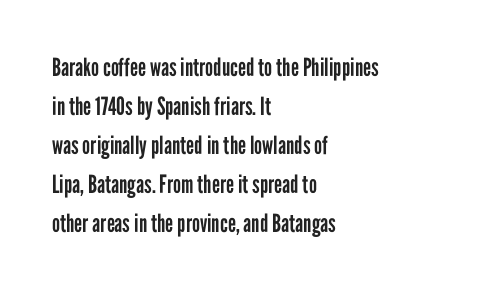
The image shows 25 px text type, upright; set left-aligned, normal line spacing (1.56x), normal letter spacing, not underlined.
